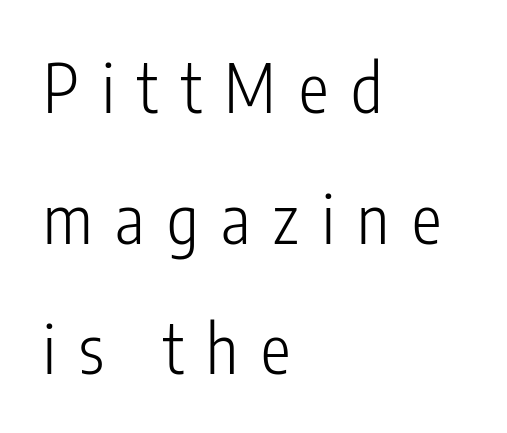
A light-to-regular cut is what we see here. Does the leading feel generous? Absolutely, it's lavish. In terms of letterspacing, this is a distinctly airy, spread setting. Tall strokes in this sample are plumb rather than angled.
